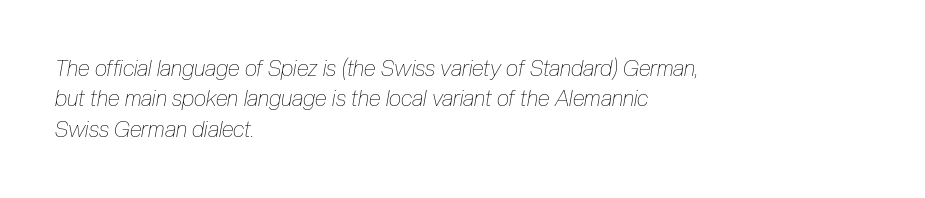
Q: Is the text bold? A: No.
Q: Is the text italic (slanted)? A: Yes, it leans right by about 10 degrees.
Q: Is the text underlined? A: No.
Q: How is the paragraph aligned? A: Left-aligned.
Q: Is the spacing between letters normal or unusually wide? A: Normal.
Q: Is the spacing between lines tight, normal or loose? A: Normal.
